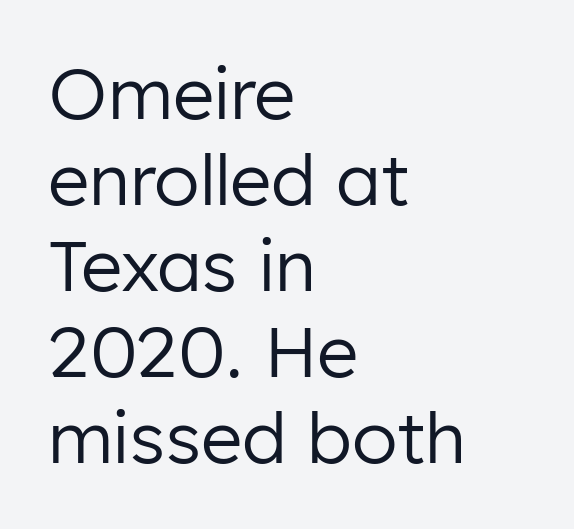
Character widths vary here, with narrow letters taking less room than wide ones. The text block is weighted toward the left margin, trailing off unevenly rightward. Notice how the stems are strictly vertical — no italics here. Each word holds together tightly as a unit, with standard inter-letter gaps. Quick note: underline off.
